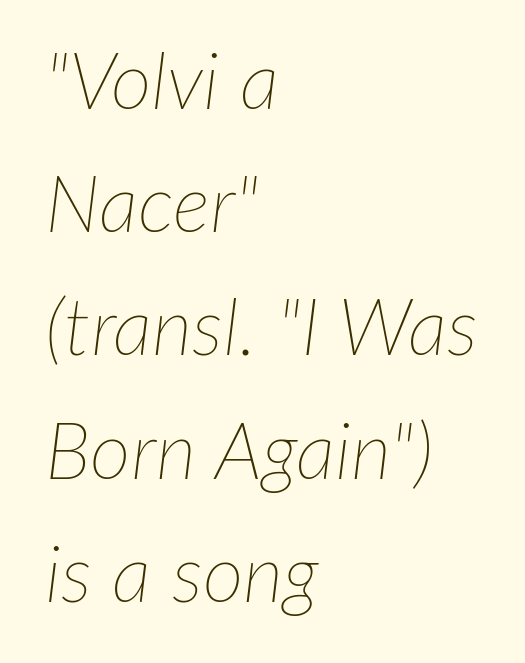
The image shows 79 px thin type, italic (leaning right); set left-aligned, normal line spacing (1.56x), normal letter spacing, not underlined; low stroke contrast and a medium x-height.
